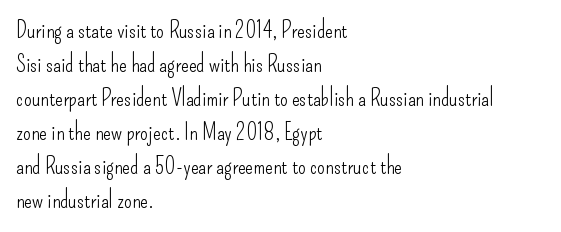
Q: Is the text bold? A: No.
Q: Is the text italic (slanted)? A: No, it is upright.
Q: Is the text underlined? A: No.
Q: How is the paragraph aligned? A: Left-aligned.
Q: Is the spacing between letters normal or unusually wide? A: Normal.
Q: Is the spacing between lines tight, normal or loose? A: Normal.
